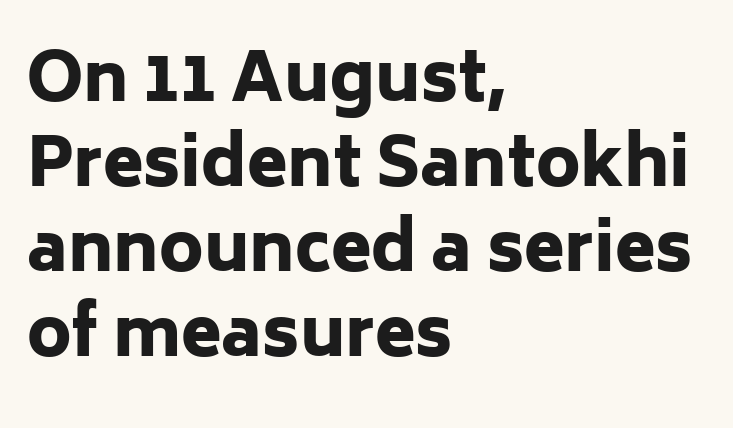
The image shows 66 px heavy sans-serif type, upright; set left-aligned, normal line spacing (1.29x), normal letter spacing, not underlined; low stroke contrast and a medium x-height.
